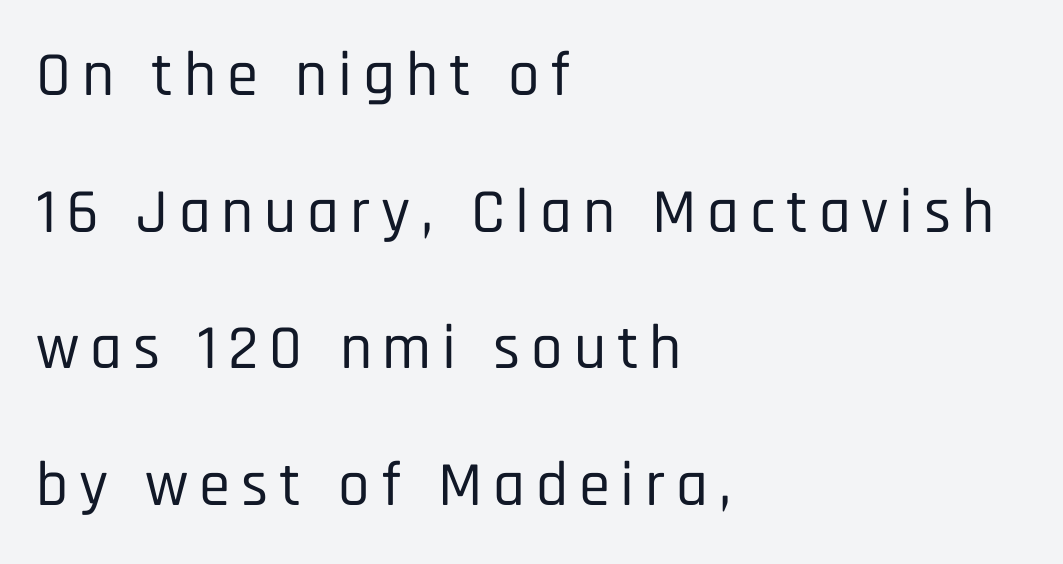
Q: Is the text italic (slanted)? A: No, it is upright.
Q: Is the typeface a serif or a sans-serif typeface? A: Sans-serif.
Q: Is the text underlined? A: No.
Q: How is the paragraph aligned? A: Left-aligned.
Q: Is the spacing between lines tight, normal or loose? A: Loose.
Q: Width (condensed, normal, or wide)? A: Condensed.
Q: Stroke contrast? A: Low.
Q: x-height? A: Large.
Q: Monospaced? A: No.
